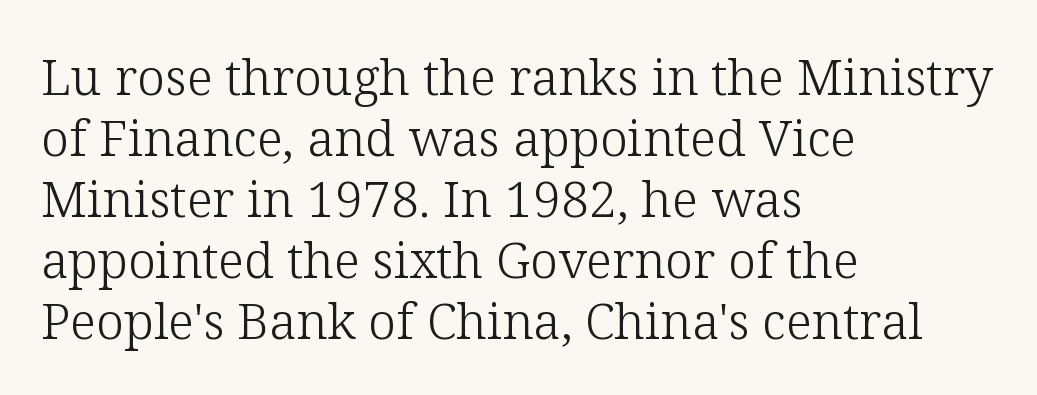
Q: Is the text bold? A: No.
Q: Is the text italic (slanted)? A: No, it is upright.
Q: Is the typeface a serif or a sans-serif typeface? A: Serif.
Q: Is the text underlined? A: No.
Q: How is the paragraph aligned? A: Left-aligned.
Q: Is the spacing between letters normal or unusually wide? A: Normal.
Q: Width (condensed, normal, or wide)? A: Normal.
Q: Stroke contrast? A: Low.
Q: x-height? A: Medium.
Q: Monospaced? A: No.
